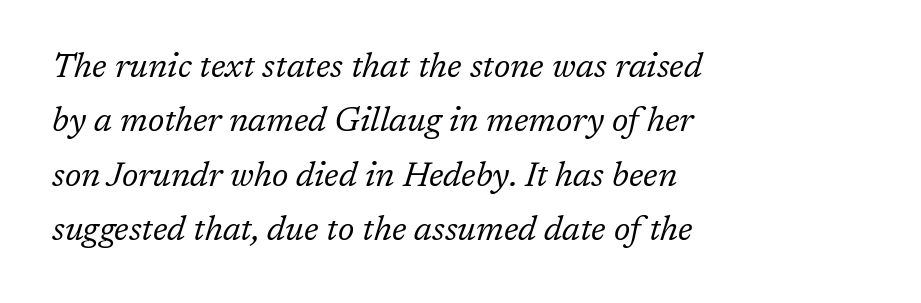
{"serif": "yes", "italic": "yes", "lean": "right", "slant_degrees": 17, "bold": "no", "weight": "regular", "width": "normal", "stroke_contrast": "low", "x_height": "medium", "monospaced": "no", "underline": "no", "align": "left", "line_spacing": "normal", "line_spacing_ratio": 1.6, "letter_spacing": "normal", "letter_spacing_em": 0.0, "glyph_px": 34}
